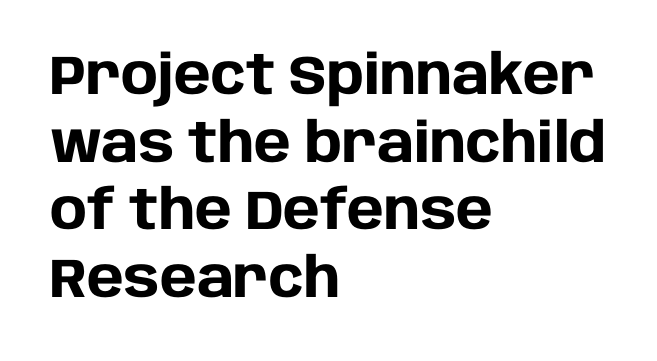
The image shows 55 px heavy sans-serif type, upright; set left-aligned, line spacing 1.23x, normal letter spacing, not underlined; low stroke contrast and a large x-height.
